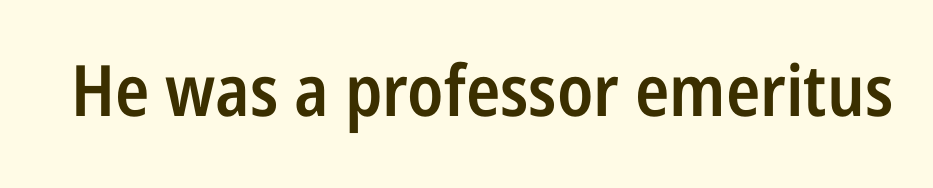
{"serif": "no", "italic": "no", "bold": "semi", "weight": "semibold", "width": "condensed", "stroke_contrast": "low", "x_height": "medium", "monospaced": "no", "underline": "no", "letter_spacing": "normal", "letter_spacing_em": 0.0, "glyph_px": 71}
